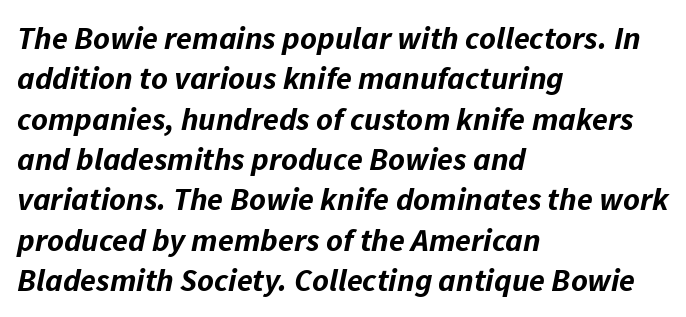
The image shows 32 px bold type, italic (leaning right); set left-aligned, normal line spacing (1.26x), normal letter spacing, not underlined; low stroke contrast and a medium x-height.
